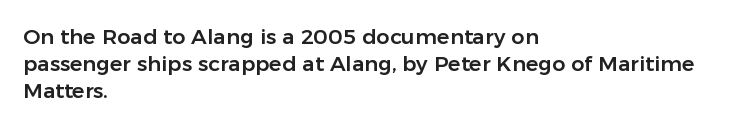
The image shows 21 px text type, upright; set left-aligned, normal line spacing (1.29x), normal letter spacing, not underlined.
